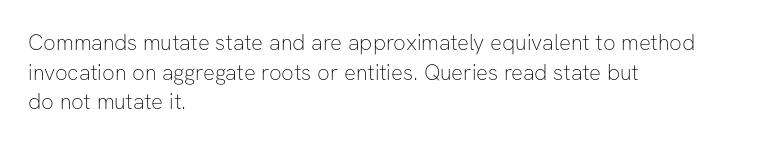
The image shows 22 px text type, upright; set left-aligned, normal line spacing (1.35x), normal letter spacing, not underlined.
